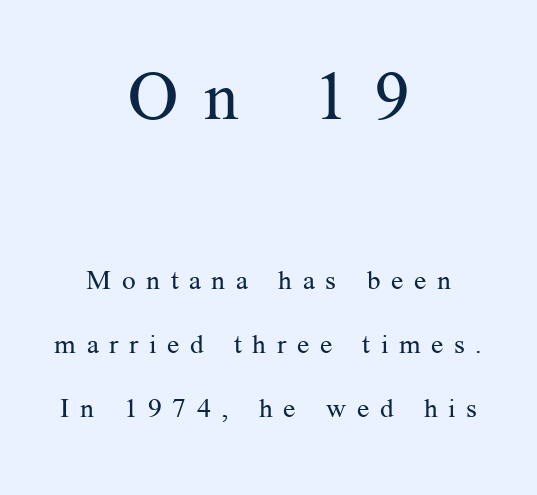
Q: Is the text bold? A: No.
Q: Is the text italic (slanted)? A: No, it is upright.
Q: Is the typeface a serif or a sans-serif typeface? A: Serif.
Q: Is the text underlined? A: No.
Q: How is the paragraph aligned? A: Centered.
Q: Is the spacing between letters normal or unusually wide? A: Unusually wide.
Q: Is the spacing between lines tight, normal or loose? A: Loose.
Q: Which block of text is set in a larger size, the first (top) or the second (bottom)? A: The first (top) one.
Q: Width (condensed, normal, or wide)? A: Normal.
Q: Stroke contrast? A: Medium.
Q: x-height? A: Medium.
Q: Monospaced? A: No.
